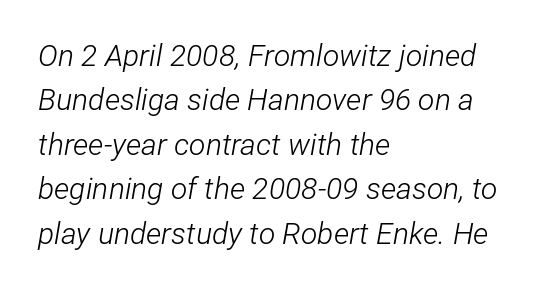
The type is set solid horizontally, with unmodified tracking. The area under the type is left untouched. The strokes are not fattened; the text isn't bold. Here the designer chose a conventional face with non-uniform glyph widths. The rag falls on the right side of this text block. Quick note: interline space is typical.
